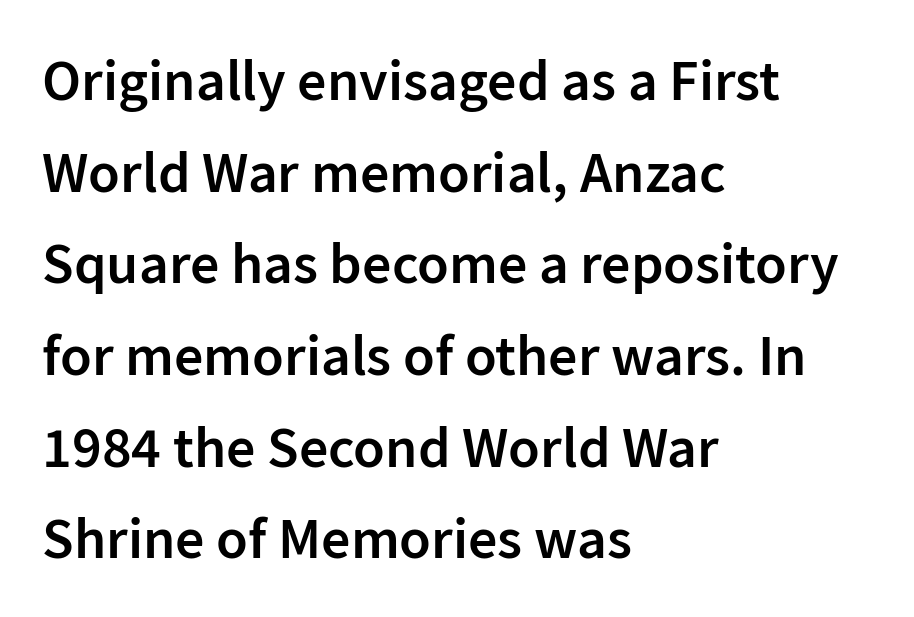
The image shows 58 px semibold sans-serif type, upright; set left-aligned, normal line spacing (1.58x), normal letter spacing, not underlined; low stroke contrast and a medium x-height.
